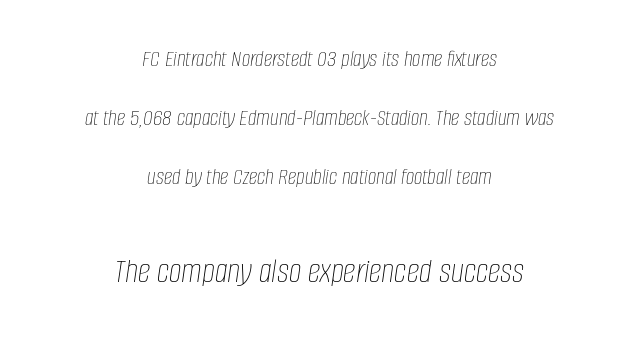
{"italic": "yes", "lean": "right", "slant_degrees": 8, "bold": "no", "weight": "thin", "width": "condensed", "stroke_contrast": "low", "x_height": "large", "monospaced": "no", "underline": "no", "align": "center", "line_spacing": "loose", "line_spacing_ratio": 2.45, "letter_spacing": "normal", "letter_spacing_em": 0.0, "larger_block": "second", "size_ratio": 1.5, "glyph_px": 36}
